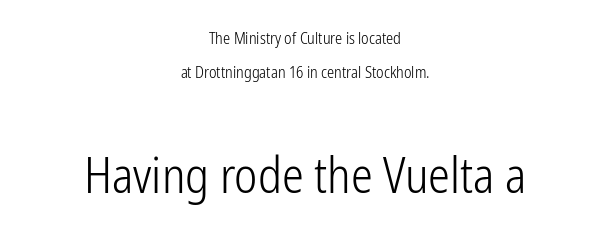
Nothing sits at the stroke ends, so this counts as sans-serif. Casual observation: everything's sitting right in the middle. Proportional: the letters do not fall into vertical columns. Spacing between characters is what you'd get straight out of the box. You can tell it's not italic because the verticals are truly vertical.
